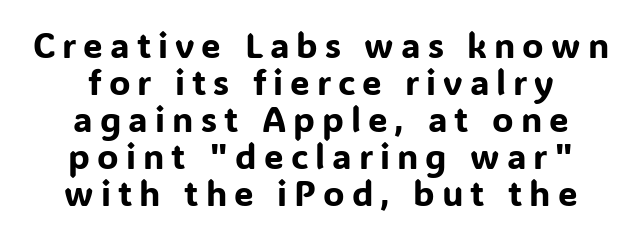
The face used here is rendered with a markedly widened letterfit. Quick note: underline off. The type sits square on the baseline with zero lean. The passage shown is typed in a proportional face where columns would drift.
